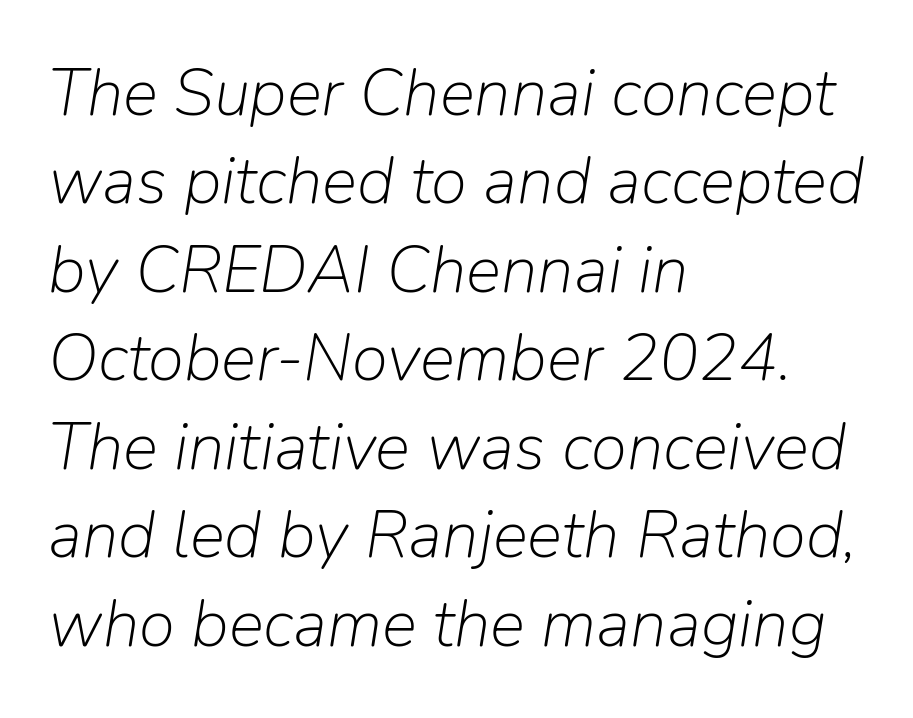
Q: Is the text bold? A: No.
Q: Is the text italic (slanted)? A: Yes, it leans right by about 9 degrees.
Q: Is the text underlined? A: No.
Q: How is the paragraph aligned? A: Left-aligned.
Q: Is the spacing between letters normal or unusually wide? A: Normal.
Q: Is the spacing between lines tight, normal or loose? A: Normal.
Q: Width (condensed, normal, or wide)? A: Normal.
Q: Stroke contrast? A: Low.
Q: x-height? A: Medium.
Q: Monospaced? A: No.
